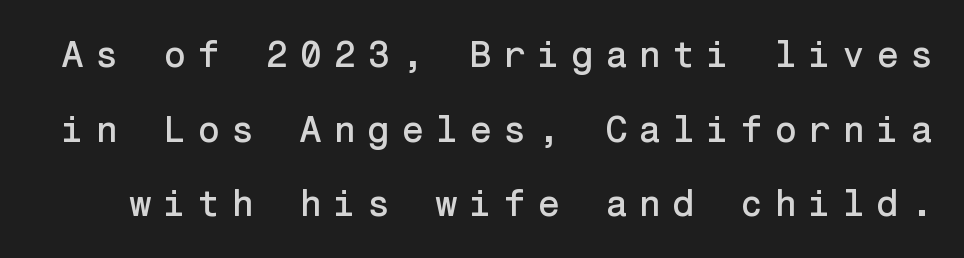
{"serif": "no", "italic": "no", "width": "normal", "stroke_contrast": "low", "x_height": "medium", "underline": "no", "line_spacing": "loose", "line_spacing_ratio": 2.02, "letter_spacing": "wide", "letter_spacing_em": 0.3, "glyph_px": 37}
